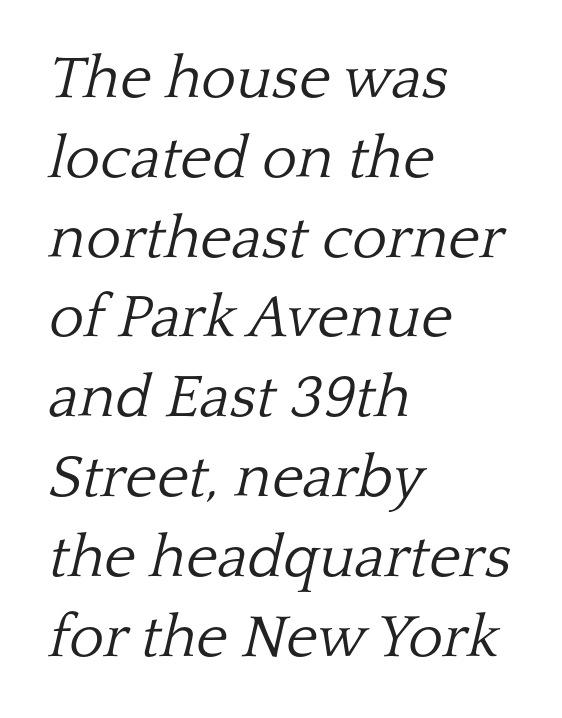
Q: Is the text bold? A: No.
Q: Is the text italic (slanted)? A: Yes, it leans right by about 13 degrees.
Q: Is the typeface a serif or a sans-serif typeface? A: Serif.
Q: Is the text underlined? A: No.
Q: How is the paragraph aligned? A: Left-aligned.
Q: Is the spacing between letters normal or unusually wide? A: Normal.
Q: Is the spacing between lines tight, normal or loose? A: Normal.
Q: Width (condensed, normal, or wide)? A: Normal.
Q: Stroke contrast? A: Low.
Q: x-height? A: Medium.
Q: Monospaced? A: No.
